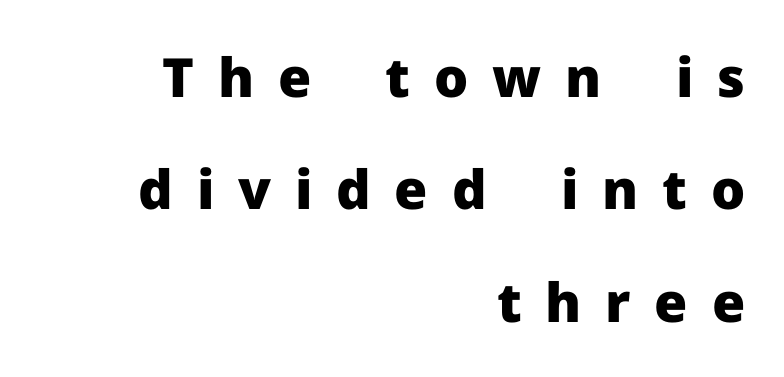
Check under the words: just untouched page. Note the varied advance widths — an 'i' is clearly narrower than an 'm'. Vertical strokes here are truly vertical. Right-aligned paragraph, ragged on the left. The passage shown is emphatically bold.
